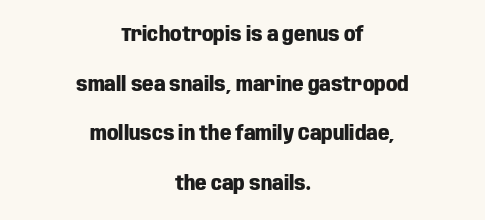
The rendering positions every line midway between the sides. Just letters on the line, the space beneath them empty. Students, this is bold: see how much ink each stroke carries. The specimen reads as upright at a glance. Honestly, the rows look like they've been pulled way apart.
